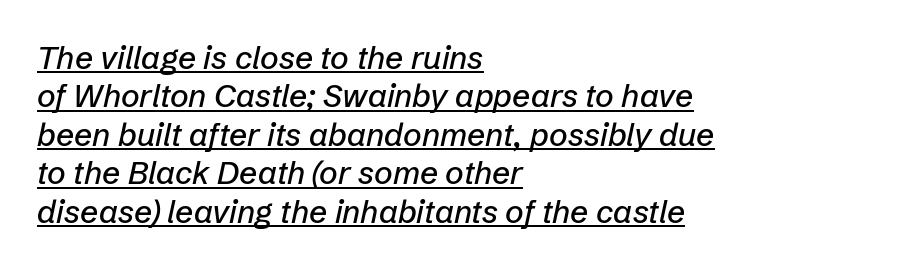
{"italic": "yes", "lean": "right", "slant_degrees": 12, "width": "normal", "stroke_contrast": "low", "x_height": "medium", "monospaced": "no", "underline": "yes", "align": "left", "line_spacing_ratio": 1.2, "letter_spacing": "normal", "letter_spacing_em": 0.0, "glyph_px": 32}
